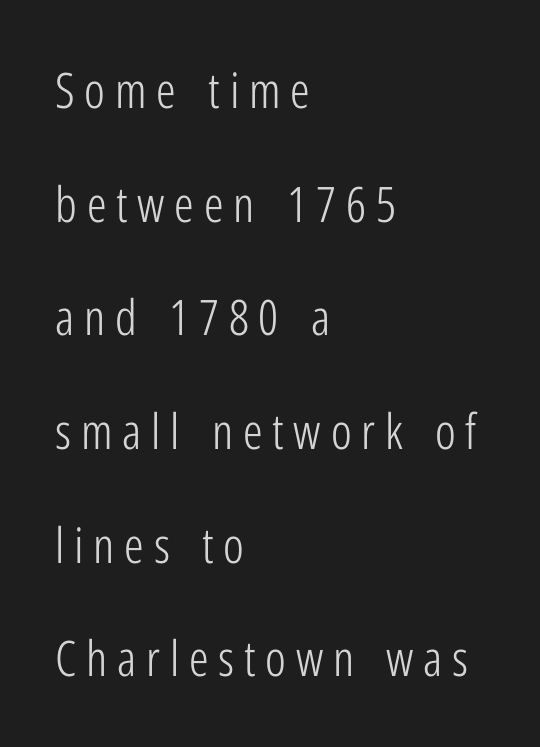
Line beginnings align vertically; line endings do not. These lines are composed in type without serifs. Anything drawn beneath the words? Only blank space. In terms of letterspacing, this is a distinctly airy, spread setting.
